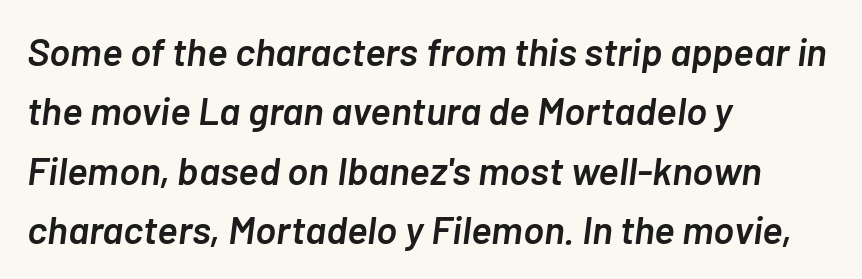
{"italic": "yes", "lean": "right", "slant_degrees": 7, "bold": "semi", "weight": "semibold", "width": "normal", "stroke_contrast": "low", "x_height": "medium", "monospaced": "no", "underline": "no", "align": "left", "line_spacing": "normal", "line_spacing_ratio": 1.52, "letter_spacing": "normal", "letter_spacing_em": 0.0, "glyph_px": 39}
